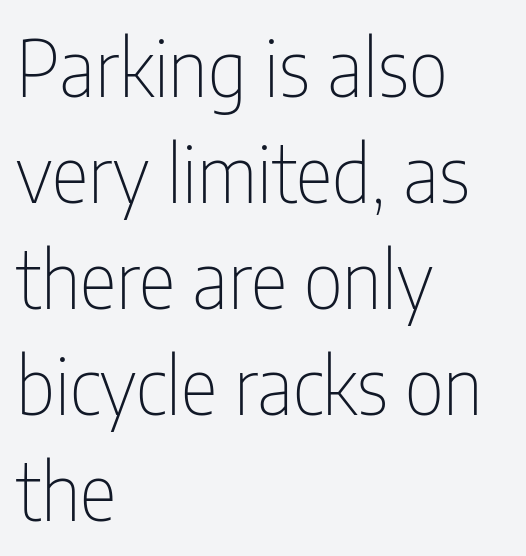
The image shows 78 px thin, condensed sans-serif type, upright; set left-aligned, normal line spacing (1.36x), normal letter spacing, not underlined; low stroke contrast and a medium x-height.
